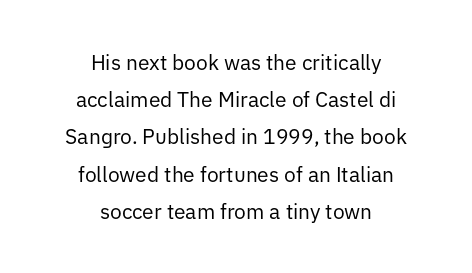
{"italic": "no", "bold": "no", "underline": "no", "align": "center", "line_spacing_ratio": 1.77, "letter_spacing": "normal", "letter_spacing_em": 0.0, "glyph_px": 21}
